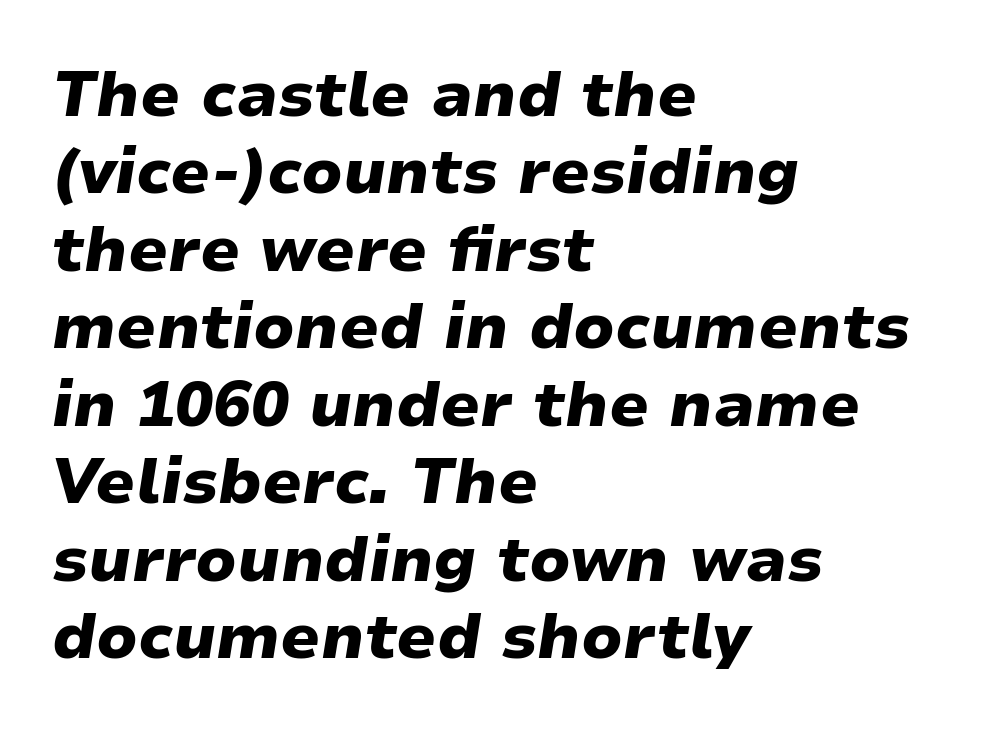
Q: Is the text bold? A: Yes.
Q: Is the text italic (slanted)? A: Yes, it leans right by about 9 degrees.
Q: Is the text underlined? A: No.
Q: How is the paragraph aligned? A: Left-aligned.
Q: Is the spacing between letters normal or unusually wide? A: Normal.
Q: Width (condensed, normal, or wide)? A: Wide.
Q: Stroke contrast? A: Low.
Q: x-height? A: Medium.
Q: Monospaced? A: No.
